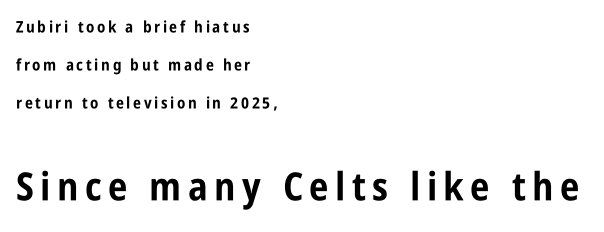
Q: Is the text bold? A: Yes.
Q: Is the text italic (slanted)? A: No, it is upright.
Q: Is the typeface a serif or a sans-serif typeface? A: Sans-serif.
Q: Is the text underlined? A: No.
Q: How is the paragraph aligned? A: Left-aligned.
Q: Is the spacing between lines tight, normal or loose? A: Loose.
Q: Which block of text is set in a larger size, the first (top) or the second (bottom)? A: The second (bottom) one.
Q: Width (condensed, normal, or wide)? A: Condensed.
Q: Stroke contrast? A: Low.
Q: x-height? A: Large.
Q: Monospaced? A: No.
